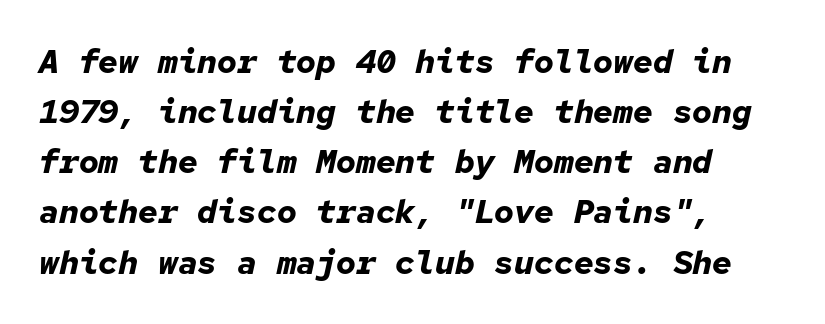
The lettering tilts uniformly, giving the passage an italic look. Check the space under the baseline: it is left empty. The passage shown has conventional tracking throughout. Vertically, the passage feels balanced, rows spaced as you'd expect.
